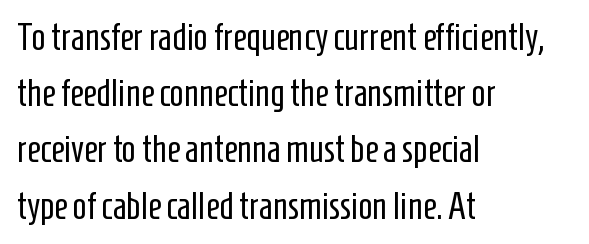
{"serif": "no", "italic": "no", "bold": "no", "weight": "regular", "width": "condensed", "stroke_contrast": "low", "x_height": "medium", "monospaced": "no", "underline": "no", "align": "left", "line_spacing": "normal", "line_spacing_ratio": 1.52, "letter_spacing": "normal", "letter_spacing_em": 0.0, "glyph_px": 37}
